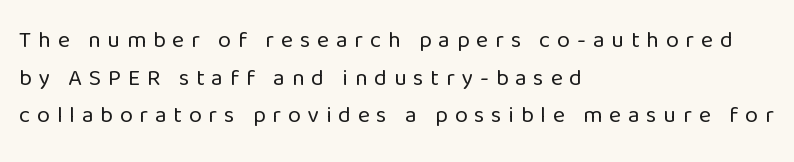
Q: Is the text bold? A: No.
Q: Is the text italic (slanted)? A: No, it is upright.
Q: Is the text underlined? A: No.
Q: How is the paragraph aligned? A: Left-aligned.
Q: Is the spacing between letters normal or unusually wide? A: Unusually wide.
Q: Is the spacing between lines tight, normal or loose? A: Normal.
